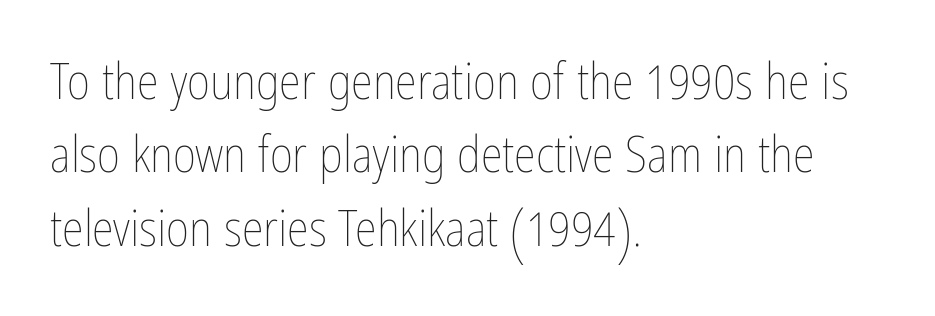
The image shows 50 px thin, condensed type, upright; set left-aligned, normal line spacing (1.47x), normal letter spacing, not underlined; low stroke contrast and a medium x-height.
